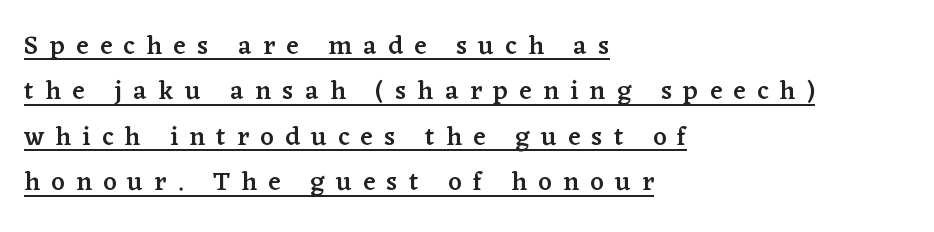
{"italic": "no", "bold": "semi", "underline": "yes", "align": "left", "line_spacing_ratio": 1.75, "letter_spacing": "wide", "letter_spacing_em": 0.44, "glyph_px": 26}
